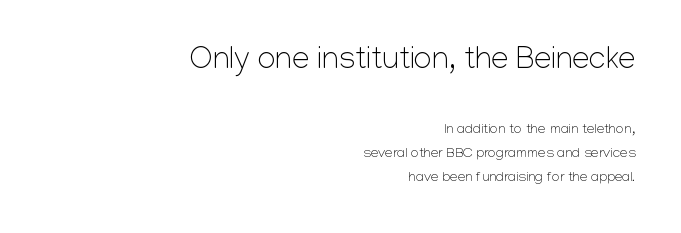
Q: Is the text bold? A: No.
Q: Is the text italic (slanted)? A: No, it is upright.
Q: Is the typeface a serif or a sans-serif typeface? A: Sans-serif.
Q: Is the text underlined? A: No.
Q: How is the paragraph aligned? A: Right-aligned.
Q: Is the spacing between letters normal or unusually wide? A: Normal.
Q: Is the spacing between lines tight, normal or loose? A: Normal.
Q: Which block of text is set in a larger size, the first (top) or the second (bottom)? A: The first (top) one.
Q: Width (condensed, normal, or wide)? A: Normal.
Q: Stroke contrast? A: Low.
Q: x-height? A: Medium.
Q: Monospaced? A: No.
